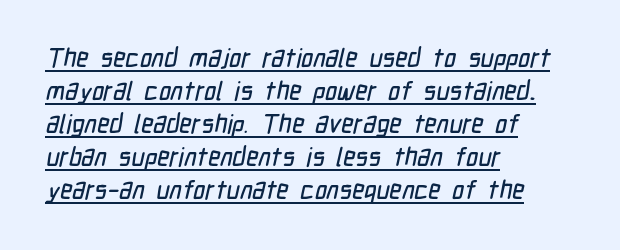
{"underline": "yes", "align": "left", "line_spacing": "normal", "line_spacing_ratio": 1.27, "letter_spacing": "normal", "letter_spacing_em": 0.0, "glyph_px": 26}
